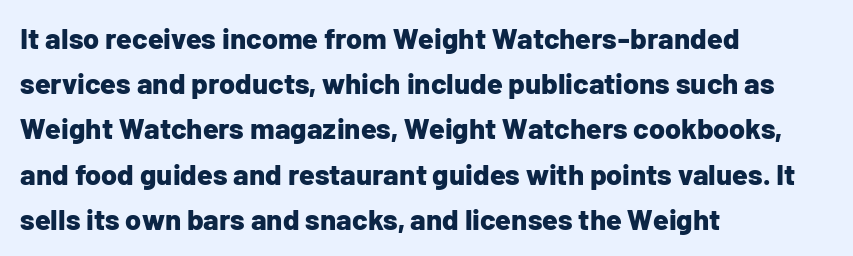
Q: Is the text bold? A: Yes.
Q: Is the text italic (slanted)? A: No, it is upright.
Q: Is the typeface a serif or a sans-serif typeface? A: Sans-serif.
Q: Is the text underlined? A: No.
Q: How is the paragraph aligned? A: Left-aligned.
Q: Is the spacing between letters normal or unusually wide? A: Normal.
Q: Is the spacing between lines tight, normal or loose? A: Normal.
Q: Width (condensed, normal, or wide)? A: Normal.
Q: Stroke contrast? A: Low.
Q: x-height? A: Medium.
Q: Monospaced? A: No.
